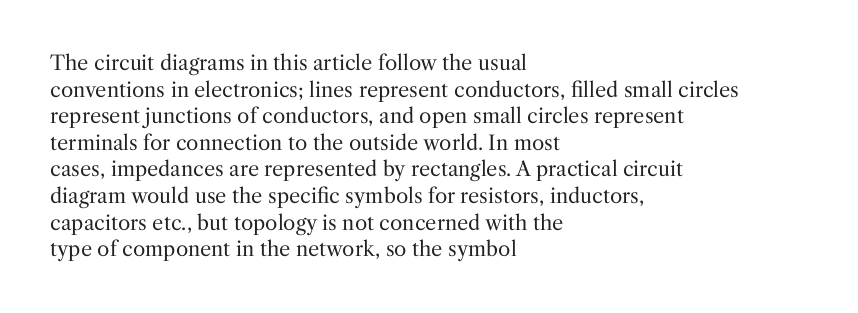
The image shows 20 px text type, upright; set left-aligned, normal line spacing (1.33x), normal letter spacing, not underlined.
